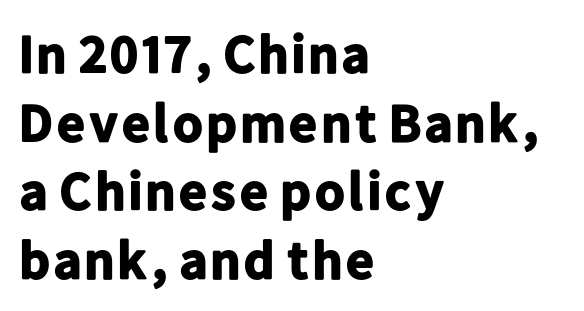
The face used here is a sans, in the tradition of grotesques and geometrics. Which margin do the lines hug? The left one — the right edge is uneven. Lines of text with bare space underneath. Compared with typical paragraphs, the rows here are spaced about the same.
